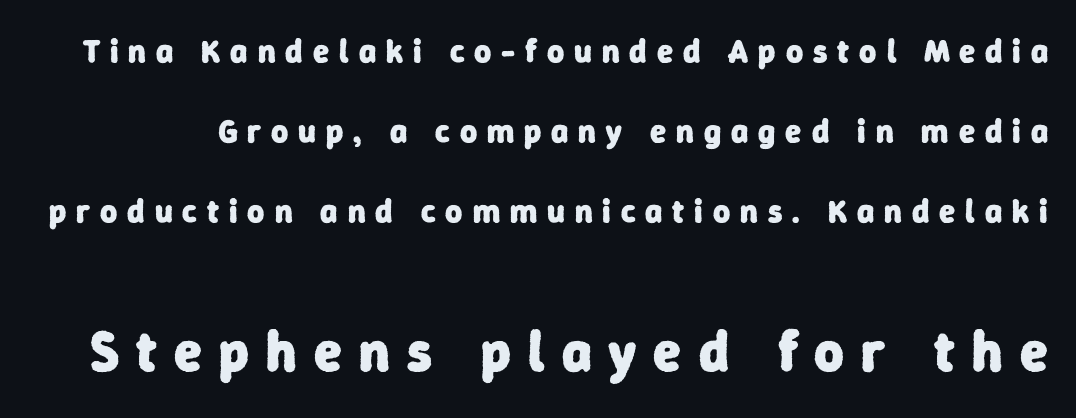
{"serif": "no", "bold": "yes", "weight": "heavy", "width": "normal", "stroke_contrast": "low", "x_height": "medium", "monospaced": "no", "underline": "no", "line_spacing": "loose", "line_spacing_ratio": 2.42, "letter_spacing": "wide", "letter_spacing_em": 0.3, "larger_block": "second", "size_ratio": 1.73, "glyph_px": 57}
